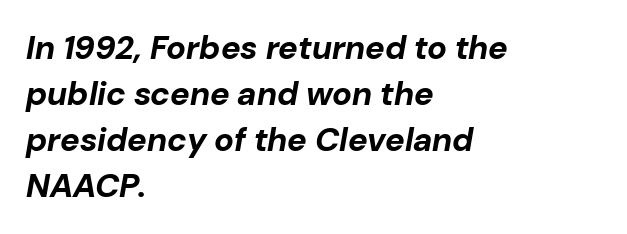
The image shows 33 px bold type, italic (leaning right); set left-aligned, normal line spacing (1.39x), normal letter spacing, not underlined; low stroke contrast and a medium x-height.
